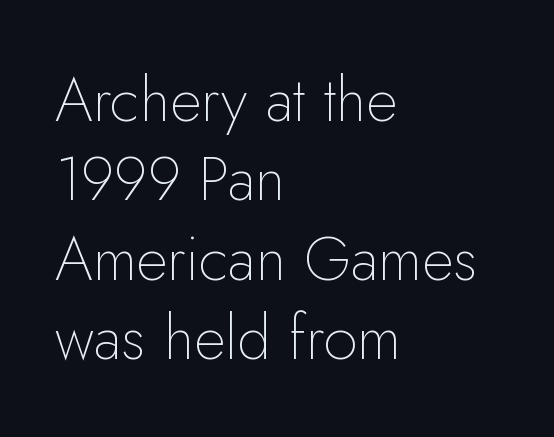
The image shows 61 px thin sans-serif type, upright; set left-aligned, normal line spacing (1.3x), normal letter spacing, not underlined; low stroke contrast and a small x-height.
